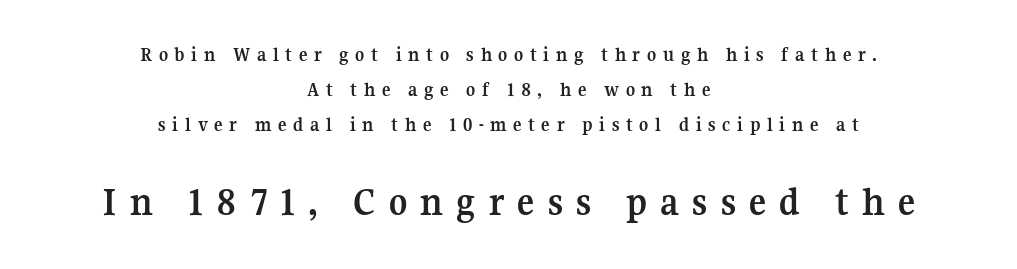
Its strokes are broad and dark, the hallmark of bold type. Students, note that the glyphs here are deliberately spaced far apart. This rendering features lettering with no underline. Old-style or modern, the face here clearly has serifs. The more generous point size was reserved for the lower chunk. A student would call this center alignment; a typographer would say set centered.
